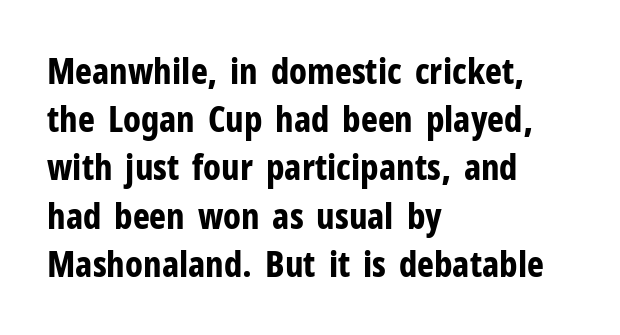
Q: Is the text bold? A: Yes.
Q: Is the text italic (slanted)? A: No, it is upright.
Q: Is the typeface a serif or a sans-serif typeface? A: Sans-serif.
Q: Is the text underlined? A: No.
Q: How is the paragraph aligned? A: Left-aligned.
Q: Is the spacing between letters normal or unusually wide? A: Normal.
Q: Is the spacing between lines tight, normal or loose? A: Normal.
Q: Width (condensed, normal, or wide)? A: Condensed.
Q: Stroke contrast? A: Low.
Q: x-height? A: Medium.
Q: Monospaced? A: No.
